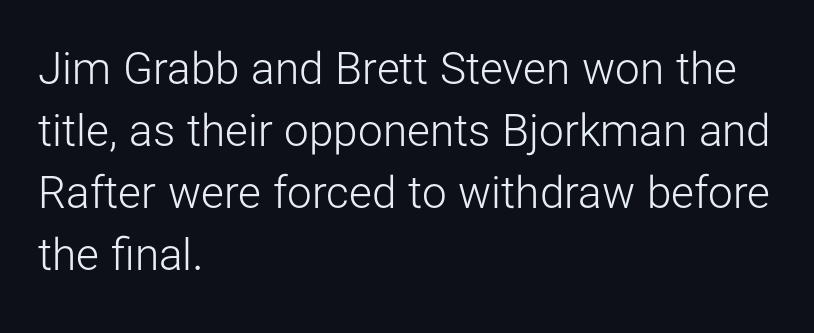
Q: Is the text bold? A: No.
Q: Is the text italic (slanted)? A: No, it is upright.
Q: Is the typeface a serif or a sans-serif typeface? A: Sans-serif.
Q: Is the text underlined? A: No.
Q: How is the paragraph aligned? A: Left-aligned.
Q: Is the spacing between letters normal or unusually wide? A: Normal.
Q: Is the spacing between lines tight, normal or loose? A: Normal.
Q: Width (condensed, normal, or wide)? A: Normal.
Q: Stroke contrast? A: Low.
Q: x-height? A: Medium.
Q: Monospaced? A: No.
